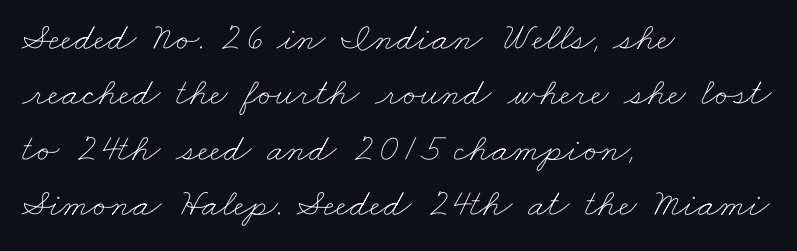
A normal amount of white space separates one row of letters from the next. Decoration check: the copy has no underline. Looks like regular typesetting: each glyph gets only the width it needs. Where is the straight margin? On the left.
